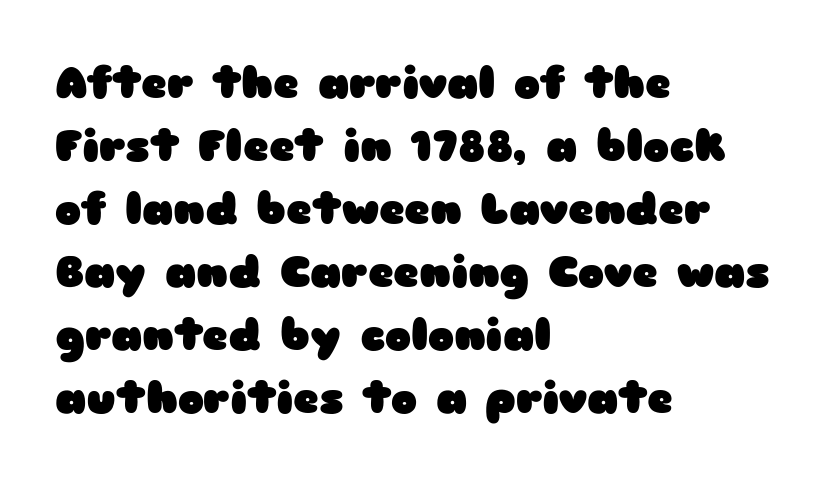
Q: Is the text bold? A: Yes.
Q: Is the text italic (slanted)? A: No, it is upright.
Q: Is the typeface a serif or a sans-serif typeface? A: Sans-serif.
Q: Is the text underlined? A: No.
Q: How is the paragraph aligned? A: Left-aligned.
Q: Is the spacing between letters normal or unusually wide? A: Normal.
Q: Is the spacing between lines tight, normal or loose? A: Normal.
Q: Width (condensed, normal, or wide)? A: Wide.
Q: Stroke contrast? A: Low.
Q: x-height? A: Medium.
Q: Monospaced? A: No.
